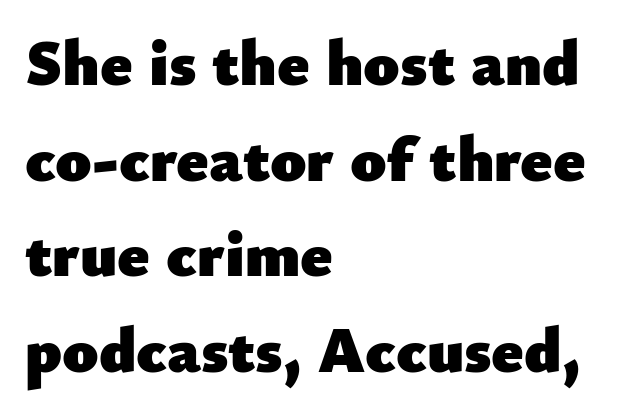
The image shows 65 px heavy sans-serif type, upright; set left-aligned, normal line spacing (1.47x), normal letter spacing, not underlined; low stroke contrast and a small x-height.
